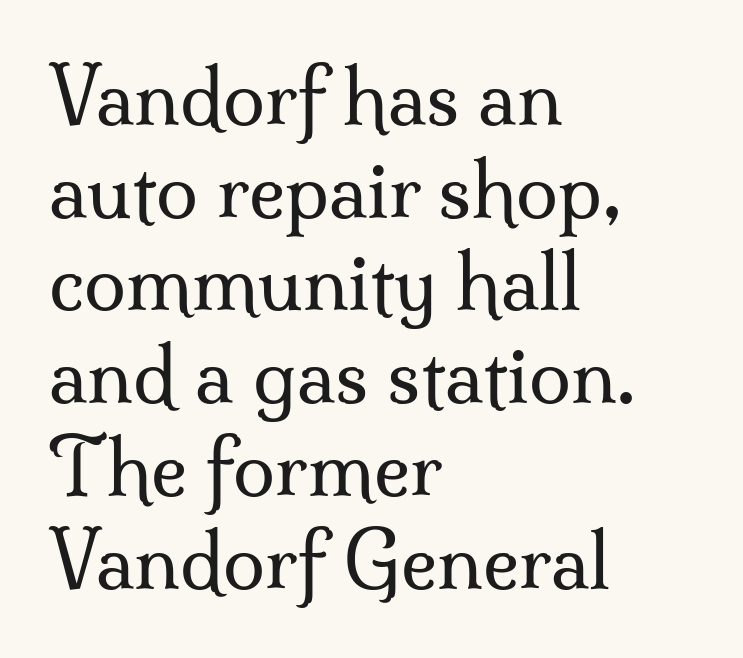
The letterforms sit at book weight or below. Serif or sans? Serif — the stroke terminals have little feet. Has an underline been added? It has not. Does the lettering tilt? It doesn't — this is upright.
